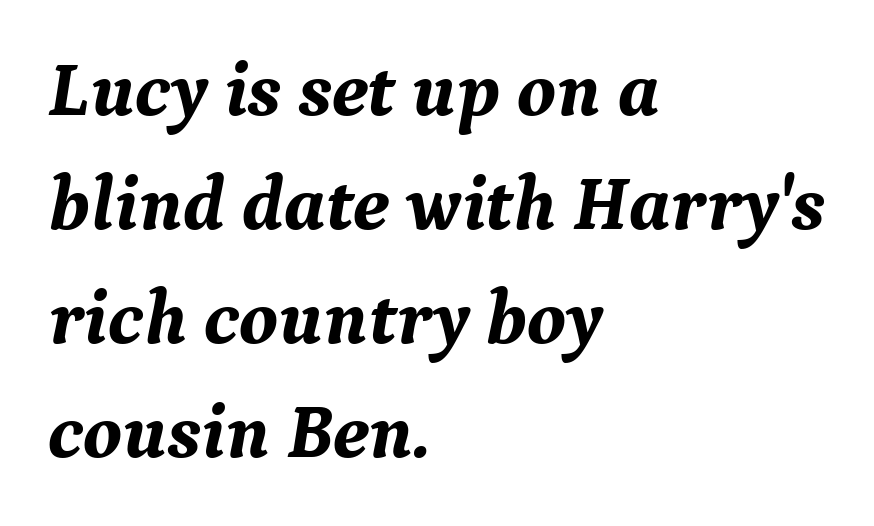
{"serif": "yes", "italic": "yes", "lean": "right", "slant_degrees": 9, "bold": "yes", "weight": "bold", "width": "normal", "stroke_contrast": "medium", "x_height": "medium", "monospaced": "no", "underline": "no", "align": "left", "line_spacing": "normal", "line_spacing_ratio": 1.48, "letter_spacing": "normal", "letter_spacing_em": 0.0, "glyph_px": 77}
